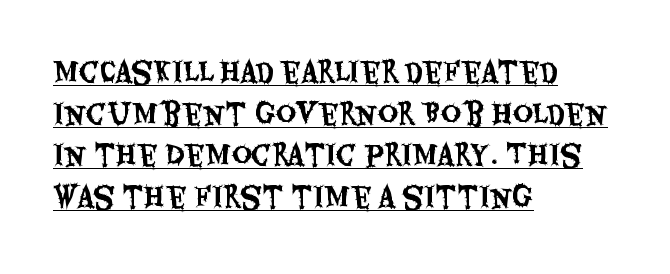
The image shows 28 px condensed sans-serif type, upright; set left-aligned, normal line spacing (1.49x), normal letter spacing, underlined; medium stroke contrast and a large x-height.
